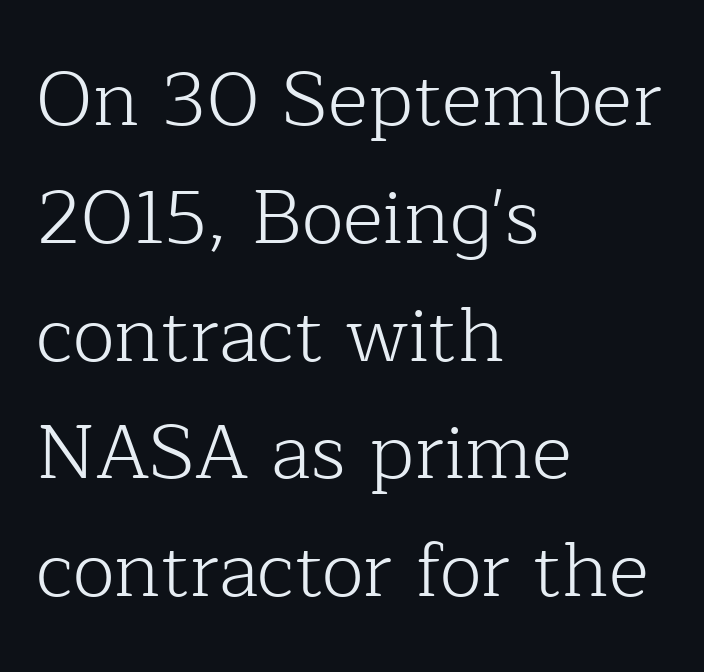
Q: Is the text bold? A: No.
Q: Is the text italic (slanted)? A: No, it is upright.
Q: Is the typeface a serif or a sans-serif typeface? A: Serif.
Q: Is the text underlined? A: No.
Q: How is the paragraph aligned? A: Left-aligned.
Q: Is the spacing between letters normal or unusually wide? A: Normal.
Q: Is the spacing between lines tight, normal or loose? A: Normal.
Q: Width (condensed, normal, or wide)? A: Normal.
Q: Stroke contrast? A: Low.
Q: x-height? A: Medium.
Q: Monospaced? A: No.
